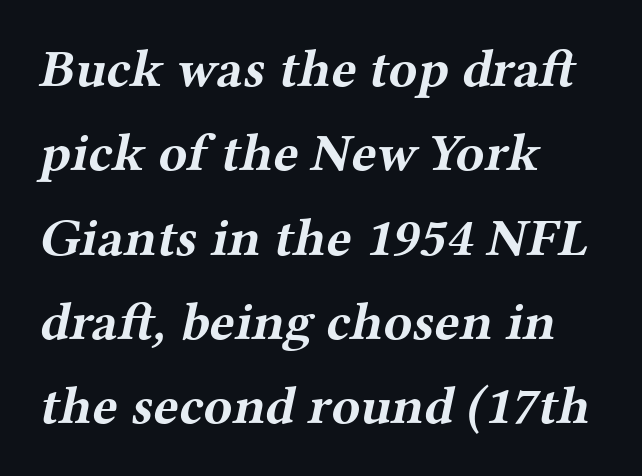
Q: Is the text bold? A: Yes.
Q: Is the typeface a serif or a sans-serif typeface? A: Serif.
Q: Is the text underlined? A: No.
Q: How is the paragraph aligned? A: Left-aligned.
Q: Is the spacing between letters normal or unusually wide? A: Normal.
Q: Is the spacing between lines tight, normal or loose? A: Normal.
Q: Width (condensed, normal, or wide)? A: Wide.
Q: Stroke contrast? A: Medium.
Q: x-height? A: Medium.
Q: Monospaced? A: No.
